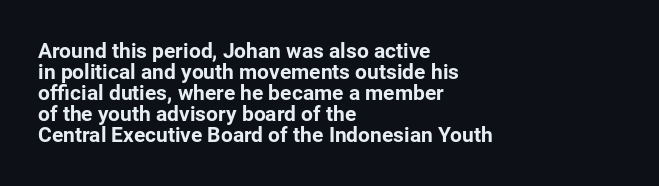
Decoration check: the copy has no underline. A typesetter would call this zero additional tracking. The space between consecutive lines is stingy. The glyphs have the mass of a bold cut. If you drew a line through each stem, it would be perfectly vertical.
